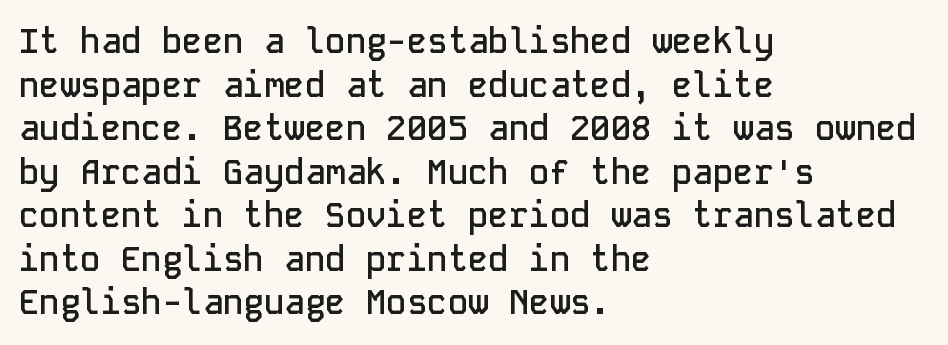
{"serif": "no", "italic": "no", "bold": "semi", "weight": "semibold", "width": "normal", "stroke_contrast": "low", "x_height": "medium", "monospaced": "yes", "underline": "no", "align": "left", "line_spacing": "normal", "line_spacing_ratio": 1.28, "letter_spacing": "normal", "letter_spacing_em": 0.0, "glyph_px": 34}
